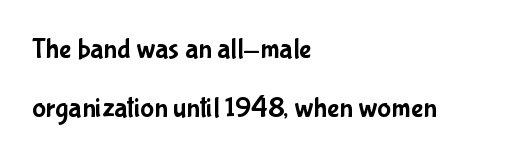
{"serif": "no", "italic": "no", "width": "condensed", "stroke_contrast": "low", "x_height": "medium", "monospaced": "no", "underline": "no", "align": "left", "line_spacing": "loose", "line_spacing_ratio": 2.04, "letter_spacing": "normal", "letter_spacing_em": 0.0, "glyph_px": 29}
